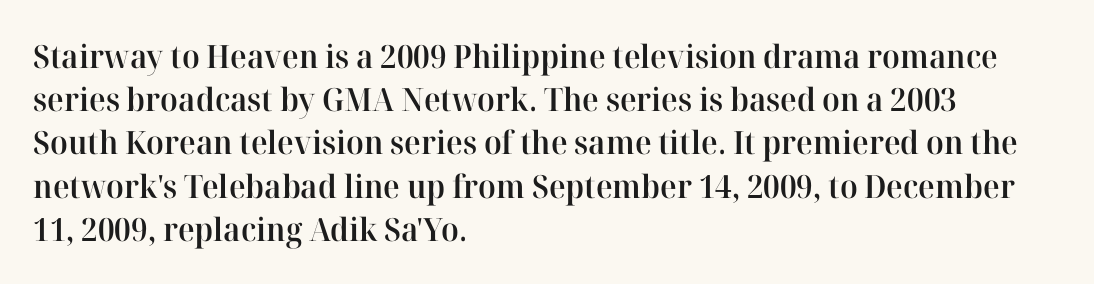
{"serif": "yes", "italic": "no", "bold": "semi", "weight": "semibold", "width": "normal", "stroke_contrast": "high", "x_height": "medium", "monospaced": "no", "underline": "no", "align": "left", "line_spacing": "normal", "line_spacing_ratio": 1.35, "letter_spacing": "normal", "letter_spacing_em": 0.0, "glyph_px": 32}
